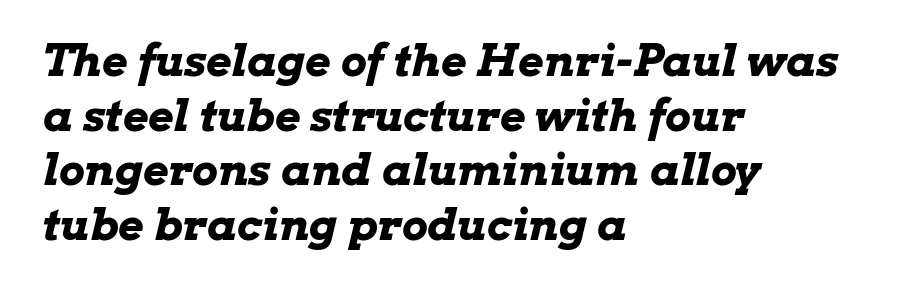
{"italic": "yes", "lean": "right", "slant_degrees": 13, "bold": "yes", "weight": "bold", "width": "wide", "stroke_contrast": "low", "x_height": "medium", "monospaced": "no", "underline": "no", "align": "left", "line_spacing_ratio": 1.24, "letter_spacing": "normal", "letter_spacing_em": 0.0, "glyph_px": 44}
